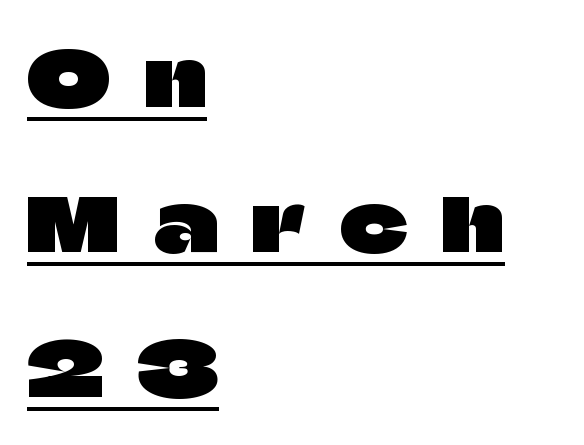
The face used here appears with an underline applied. These lines were composed using upright roman letters. The letters advance in unequal steps, a hallmark of proportional type. Leading: increased.
